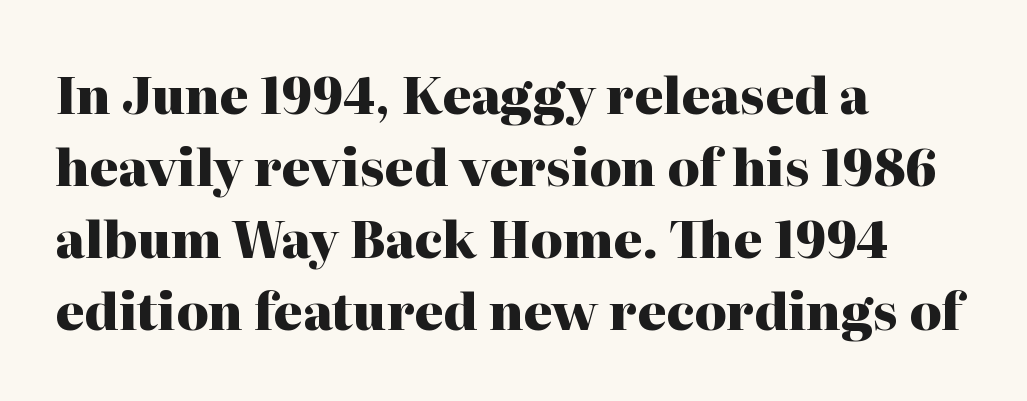
The face used here is proportionally spaced, like ordinary book or web type. The passage shown is emphatically bold. Ordinary non-slanted type is in use. How are the letters spaced? Ordinarily, with no added tracking. Small tapered or slab feet sit at the stroke ends, so this counts as serif.
